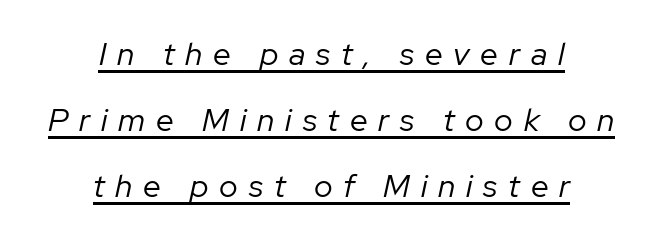
Q: Is the text bold? A: No.
Q: Is the text italic (slanted)? A: Yes, it leans right by about 12 degrees.
Q: Is the text underlined? A: Yes.
Q: How is the paragraph aligned? A: Centered.
Q: Is the spacing between letters normal or unusually wide? A: Unusually wide.
Q: Is the spacing between lines tight, normal or loose? A: Loose.
Q: Width (condensed, normal, or wide)? A: Normal.
Q: Stroke contrast? A: Low.
Q: x-height? A: Medium.
Q: Monospaced? A: No.
